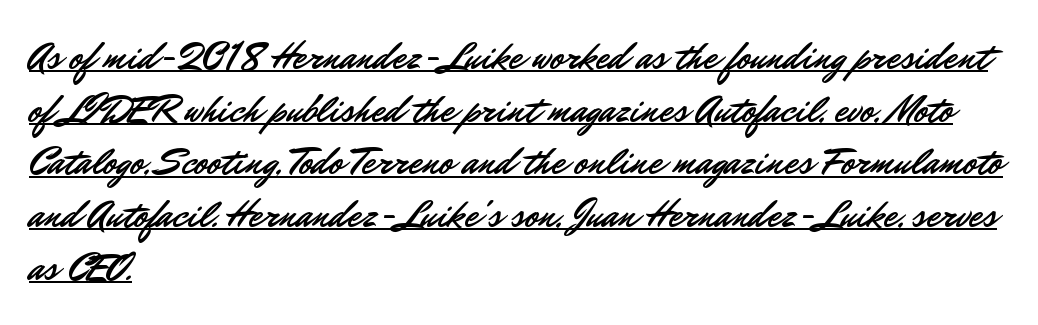
The image shows 39 px sans-serif type; set left-aligned, normal line spacing (1.35x), normal letter spacing, underlined; low stroke contrast and a small x-height.
